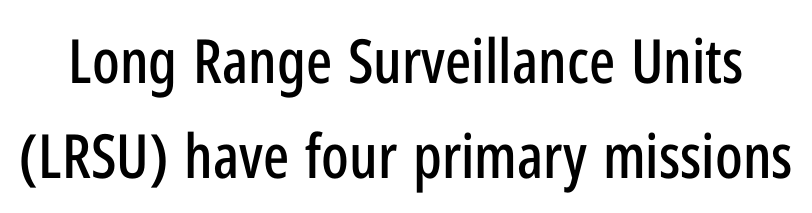
The image shows 61 px condensed sans-serif type, upright; set normal line spacing (1.55x), normal letter spacing, not underlined; low stroke contrast and a medium x-height.
